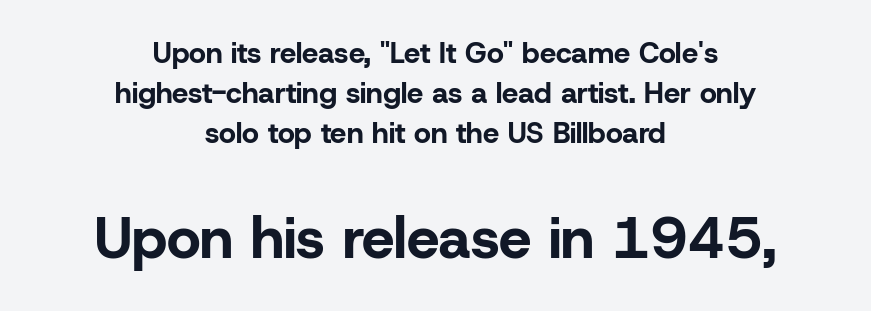
{"serif": "no", "italic": "no", "bold": "yes", "weight": "bold", "width": "normal", "stroke_contrast": "low", "x_height": "medium", "monospaced": "no", "underline": "no", "align": "center", "line_spacing": "normal", "line_spacing_ratio": 1.38, "letter_spacing": "normal", "letter_spacing_em": 0.0, "larger_block": "second", "size_ratio": 2.0, "glyph_px": 58}
